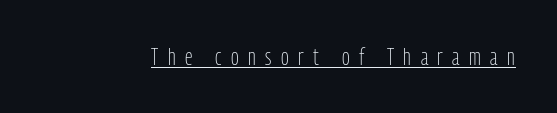
Q: Is the text bold? A: No.
Q: Is the text italic (slanted)? A: No, it is upright.
Q: Is the text underlined? A: Yes.
Q: Is the spacing between letters normal or unusually wide? A: Unusually wide.
